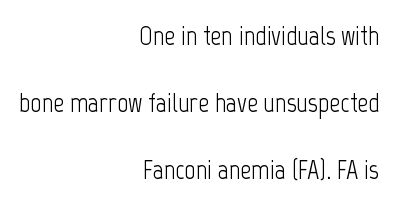
Q: Is the text bold? A: No.
Q: Is the text italic (slanted)? A: No, it is upright.
Q: Is the text underlined? A: No.
Q: How is the paragraph aligned? A: Right-aligned.
Q: Is the spacing between letters normal or unusually wide? A: Normal.
Q: Is the spacing between lines tight, normal or loose? A: Loose.
